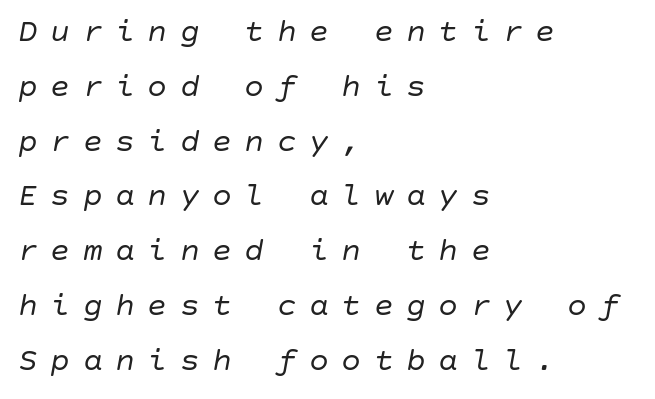
The image shows 33 px regular-weight type, italic (leaning right); set left-aligned, normal line spacing (1.66x), unusually wide letter spacing (+0.38 em), not underlined; low stroke contrast and a large x-height.
